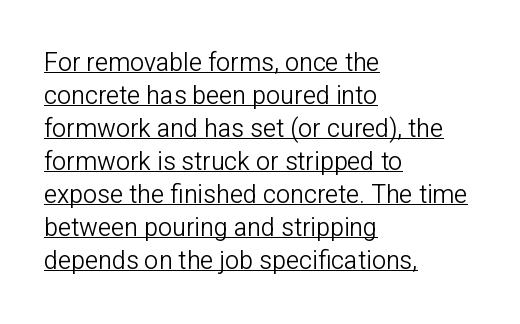
The image shows 25 px text type, upright; set left-aligned, normal line spacing (1.32x), normal letter spacing, underlined.
